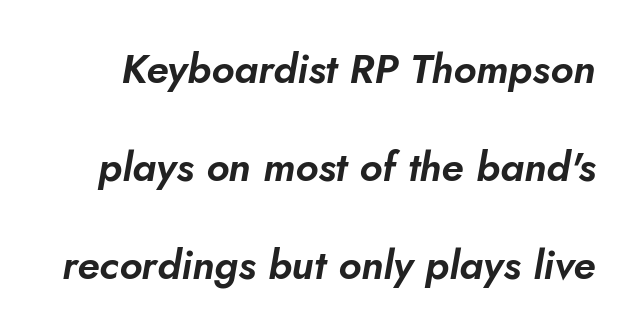
The image shows 41 px text type, italic (leaning right); set loose line spacing (2.39x), normal letter spacing, not underlined; low stroke contrast and a small x-height.
